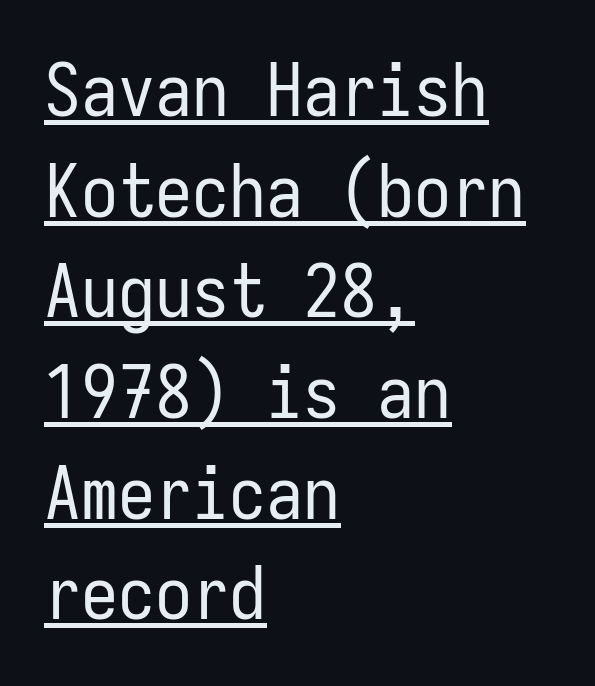
The image shows 74 px regular-weight, condensed sans-serif type, upright, monospaced; set left-aligned, normal line spacing (1.36x), normal letter spacing, underlined; low stroke contrast and a medium x-height.
